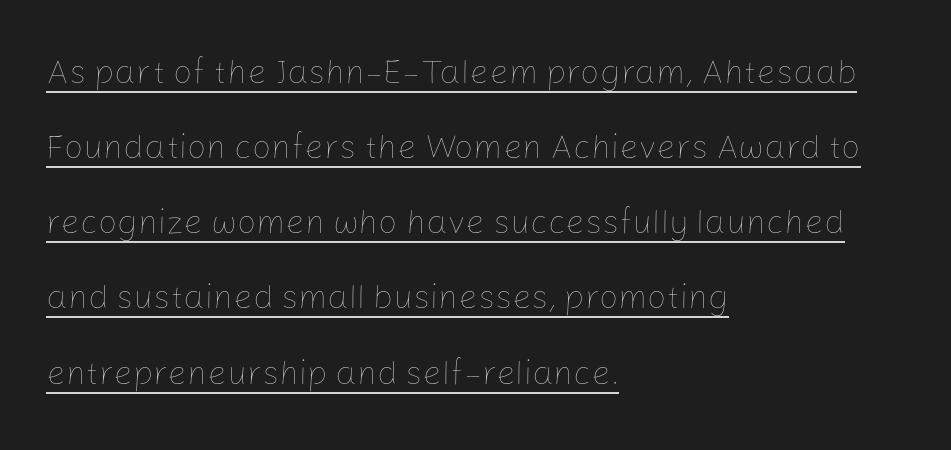
Q: Is the text bold? A: No.
Q: Is the text italic (slanted)? A: No, it is upright.
Q: Is the text underlined? A: Yes.
Q: How is the paragraph aligned? A: Left-aligned.
Q: Is the spacing between letters normal or unusually wide? A: Normal.
Q: Is the spacing between lines tight, normal or loose? A: Loose.
Q: Width (condensed, normal, or wide)? A: Normal.
Q: Stroke contrast? A: Low.
Q: x-height? A: Medium.
Q: Monospaced? A: No.
